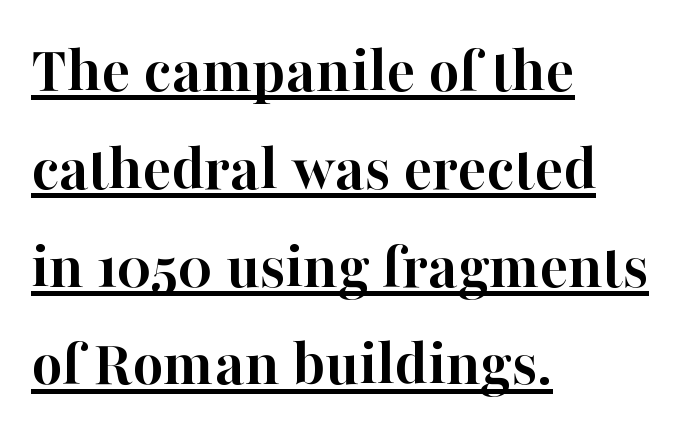
{"serif": "yes", "italic": "no", "bold": "yes", "weight": "semibold", "width": "normal", "stroke_contrast": "high", "x_height": "medium", "monospaced": "no", "underline": "yes", "align": "left", "line_spacing": "normal", "line_spacing_ratio": 1.46, "letter_spacing": "normal", "letter_spacing_em": 0.0, "glyph_px": 67}
